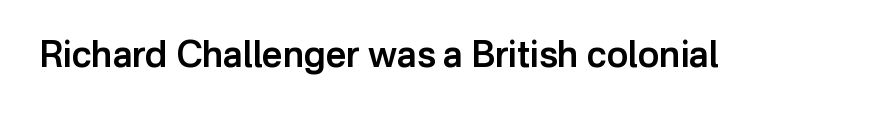
Decoration check: the copy has no underline. Posture: straight, roman, zero tilt. The passage shown is semibold, sitting just below true bold. Compared with typical body copy, the letter spacing here is the same. The face used here is proportionally spaced, like ordinary book or web type.
